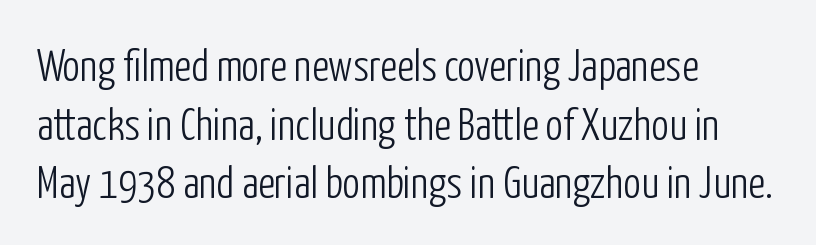
Q: Is the text bold? A: No.
Q: Is the text italic (slanted)? A: No, it is upright.
Q: Is the typeface a serif or a sans-serif typeface? A: Sans-serif.
Q: Is the text underlined? A: No.
Q: How is the paragraph aligned? A: Left-aligned.
Q: Is the spacing between letters normal or unusually wide? A: Normal.
Q: Is the spacing between lines tight, normal or loose? A: Normal.
Q: Width (condensed, normal, or wide)? A: Condensed.
Q: Stroke contrast? A: Low.
Q: x-height? A: Medium.
Q: Monospaced? A: No.
